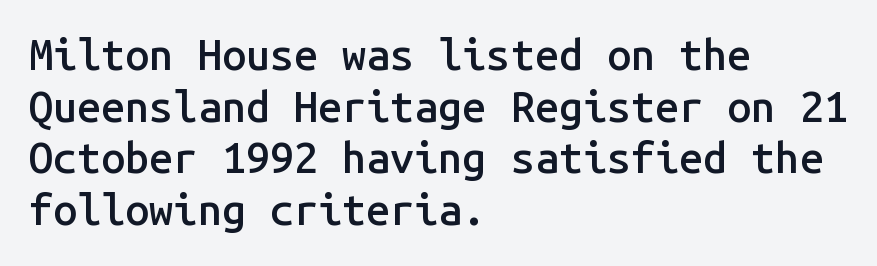
Q: Is the text bold? A: Semi-bold.
Q: Is the text italic (slanted)? A: No, it is upright.
Q: Is the typeface a serif or a sans-serif typeface? A: Sans-serif.
Q: Is the text underlined? A: No.
Q: How is the paragraph aligned? A: Left-aligned.
Q: Is the spacing between letters normal or unusually wide? A: Normal.
Q: Width (condensed, normal, or wide)? A: Normal.
Q: Stroke contrast? A: Low.
Q: x-height? A: Medium.
Q: Monospaced? A: Yes.
